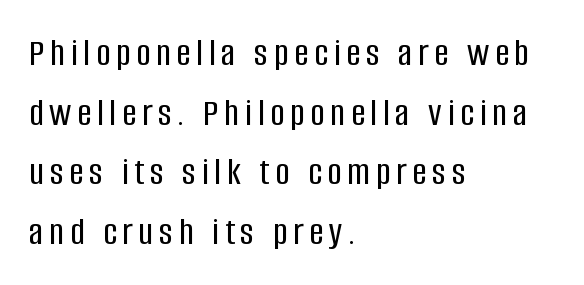
Line spacing here is normal. This is roman type, the default non-slanted kind. The rendering uses natural spacing where letterforms have individual widths. Nothing sits at the stroke ends, so this counts as sans-serif.
